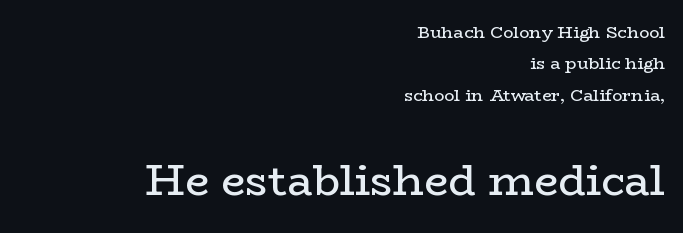
{"serif": "yes", "italic": "no", "bold": "no", "weight": "regular", "width": "wide", "stroke_contrast": "low", "x_height": "medium", "monospaced": "no", "underline": "no", "align": "right", "line_spacing_ratio": 1.84, "letter_spacing": "normal", "letter_spacing_em": 0.0, "larger_block": "second", "size_ratio": 2.53, "glyph_px": 43}
